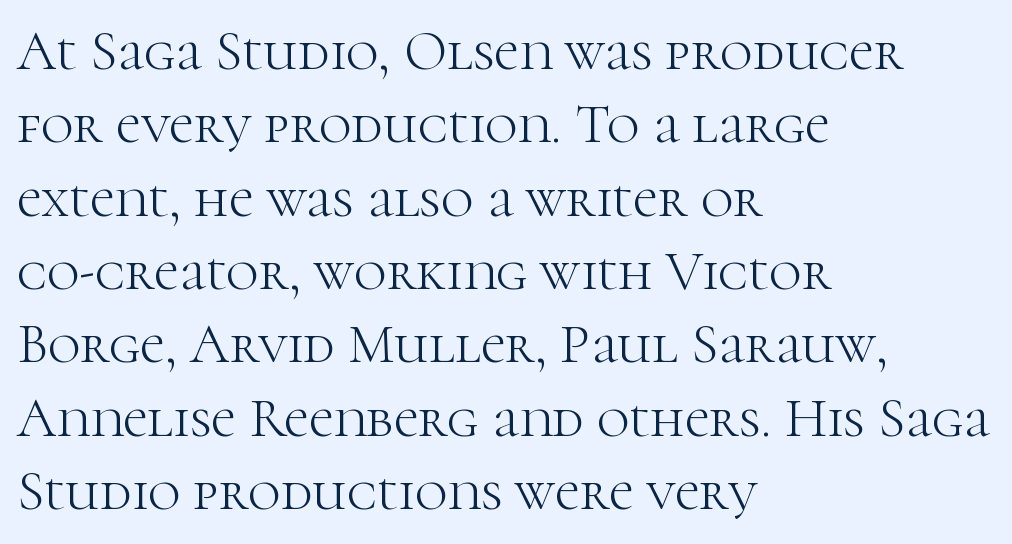
The image shows 56 px light serif type, upright; set left-aligned, normal line spacing (1.31x), normal letter spacing, not underlined; high stroke contrast and a medium x-height.
